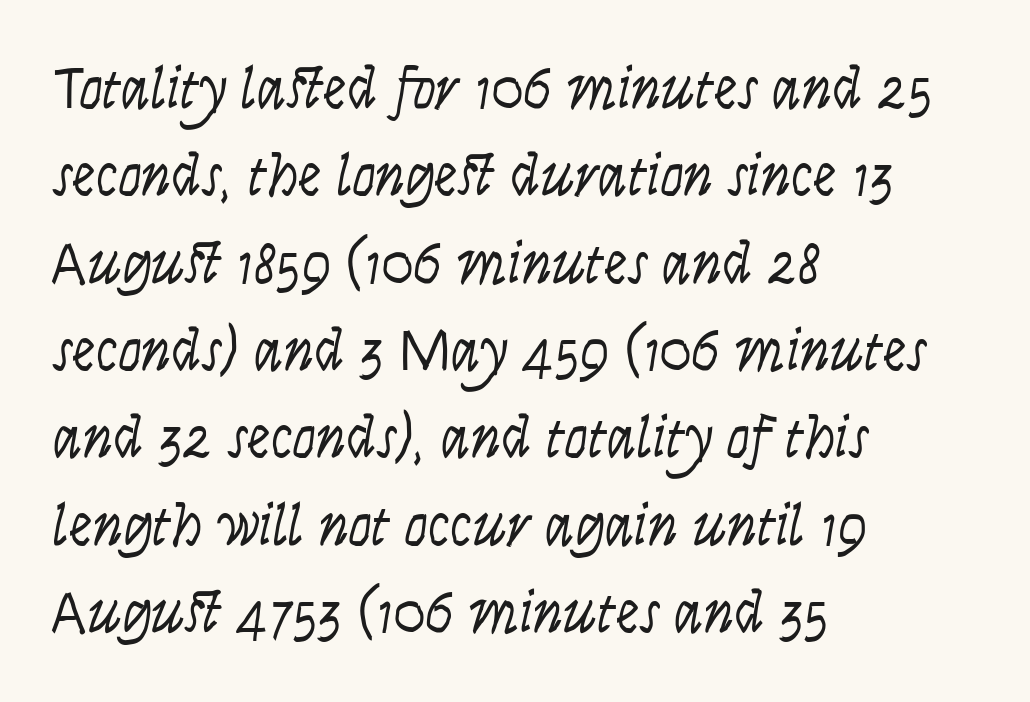
The image shows 59 px light, condensed type, italic (leaning right); set left-aligned, normal line spacing (1.48x), normal letter spacing, not underlined; low stroke contrast and a large x-height.
